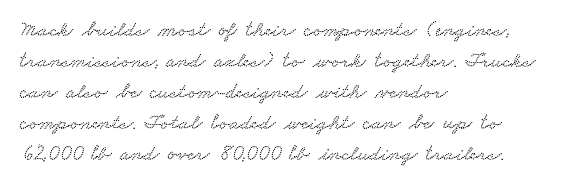
In CSS terms this would be text-align: left. Type without underlining. Does the leading feel generous? No, just average. Does extra space separate the letters? No, they use regular spacing.
